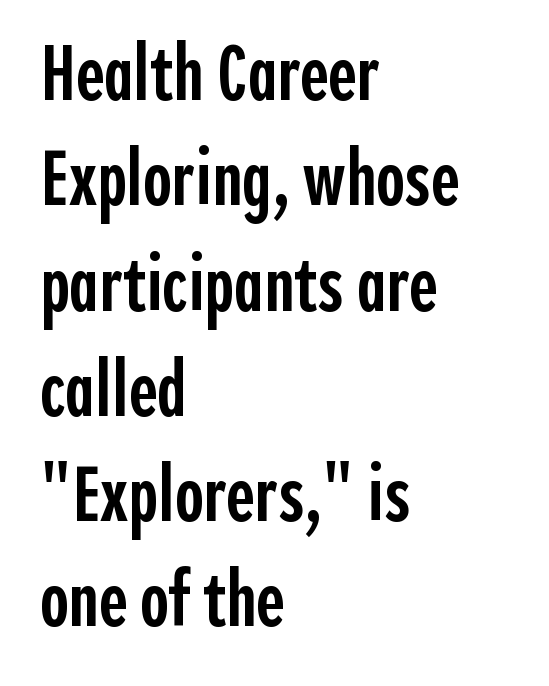
{"serif": "no", "italic": "no", "bold": "semi", "weight": "semibold", "width": "condensed", "x_height": "medium", "monospaced": "no", "underline": "no", "align": "left", "line_spacing": "normal", "line_spacing_ratio": 1.35, "letter_spacing": "normal", "letter_spacing_em": 0.0, "glyph_px": 78}
